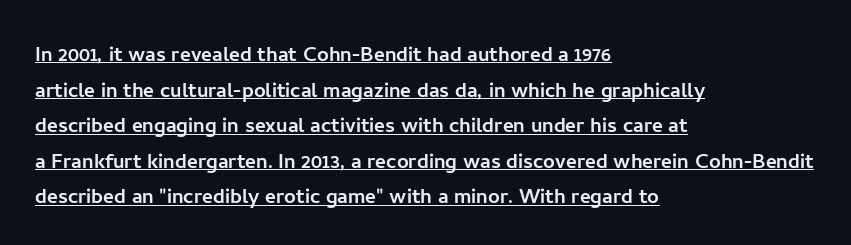
The image shows 26 px text type, upright; set left-aligned, normal line spacing (1.37x), normal letter spacing, underlined.
